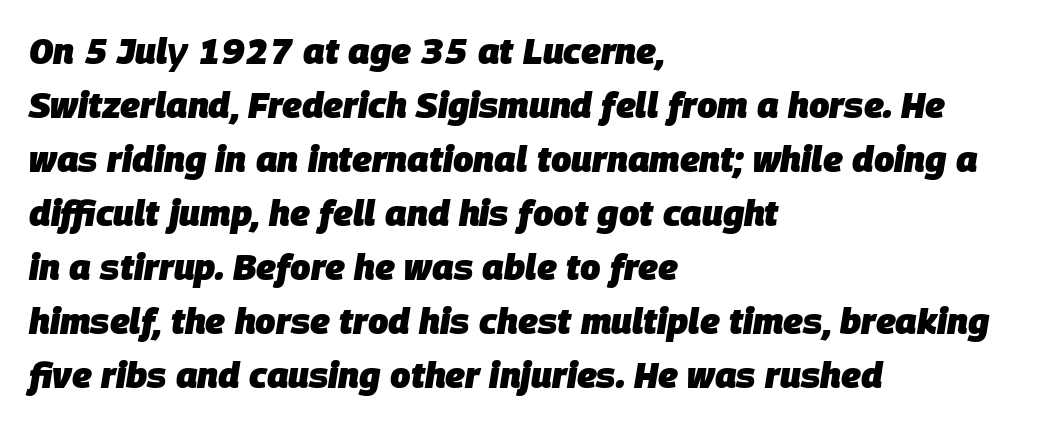
The image shows 36 px heavy type, italic (leaning right); set left-aligned, normal line spacing (1.5x), normal letter spacing, not underlined; low stroke contrast and a large x-height.
